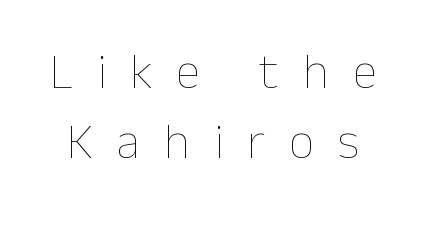
Q: Is the text bold? A: No.
Q: Is the text italic (slanted)? A: No, it is upright.
Q: Is the text underlined? A: No.
Q: Is the spacing between letters normal or unusually wide? A: Unusually wide.
Q: Is the spacing between lines tight, normal or loose? A: Normal.
Q: Width (condensed, normal, or wide)? A: Normal.
Q: Stroke contrast? A: Low.
Q: x-height? A: Medium.
Q: Monospaced? A: No.
